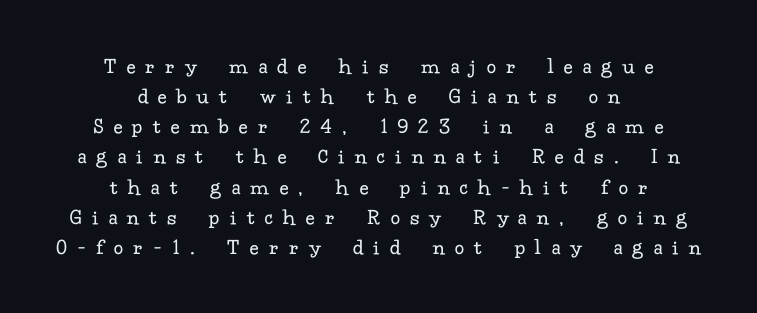
{"italic": "no", "bold": "no", "underline": "no", "align": "center", "line_spacing": "normal", "line_spacing_ratio": 1.31, "letter_spacing": "wide", "letter_spacing_em": 0.47, "glyph_px": 23}
